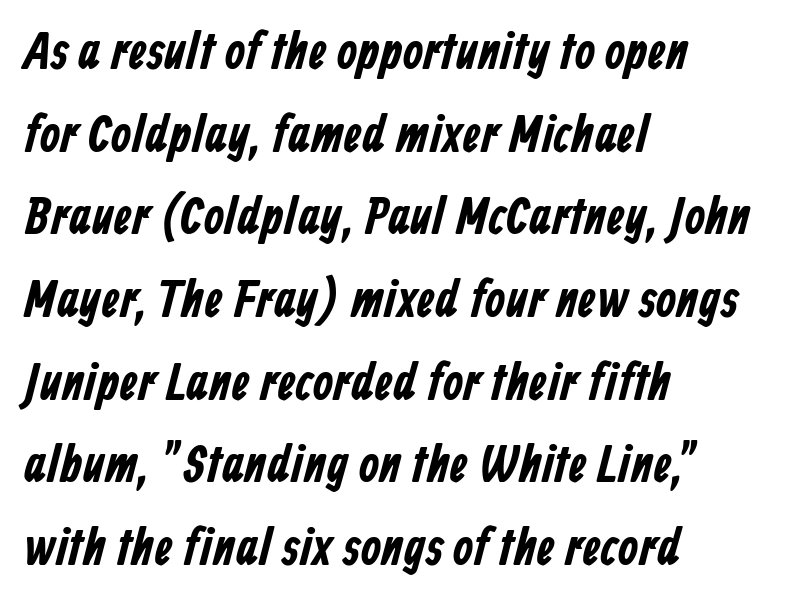
{"serif": "no", "width": "condensed", "stroke_contrast": "low", "x_height": "medium", "monospaced": "no", "underline": "no", "align": "left", "line_spacing": "normal", "line_spacing_ratio": 1.59, "letter_spacing": "normal", "letter_spacing_em": 0.0, "glyph_px": 52}
